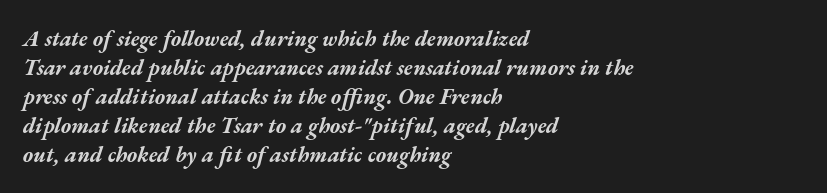
The image shows 22 px bold type, italic (leaning right); set left-aligned, normal line spacing (1.32x), normal letter spacing, not underlined.
